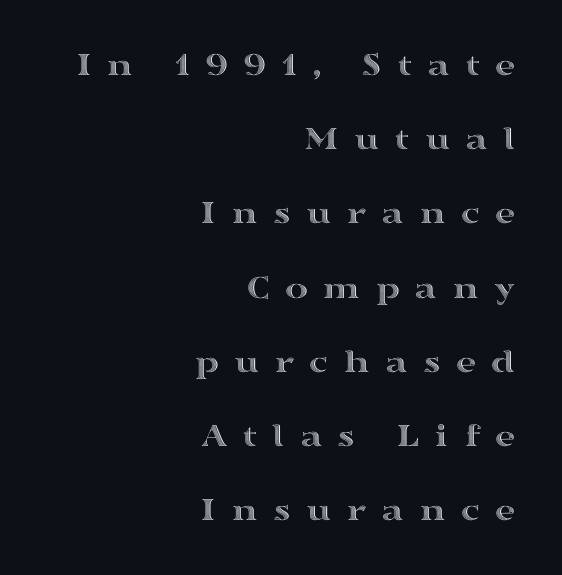
{"italic": "no", "width": "wide", "x_height": "medium", "monospaced": "no", "underline": "no", "align": "right", "line_spacing": "loose", "line_spacing_ratio": 2.12, "letter_spacing": "wide", "letter_spacing_em": 0.42, "glyph_px": 35}
